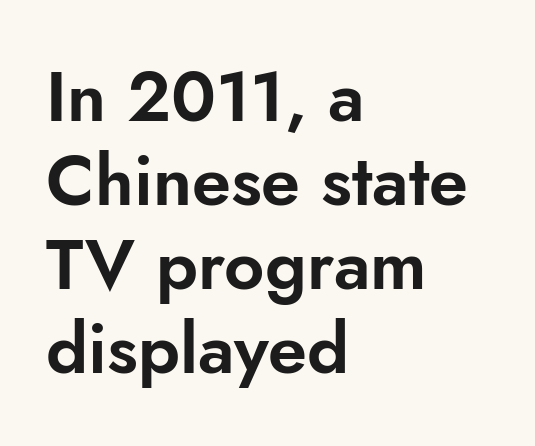
Q: Is the text italic (slanted)? A: No, it is upright.
Q: Is the typeface a serif or a sans-serif typeface? A: Sans-serif.
Q: Is the text underlined? A: No.
Q: How is the paragraph aligned? A: Left-aligned.
Q: Is the spacing between letters normal or unusually wide? A: Normal.
Q: Width (condensed, normal, or wide)? A: Normal.
Q: Stroke contrast? A: Low.
Q: x-height? A: Small.
Q: Monospaced? A: No.
